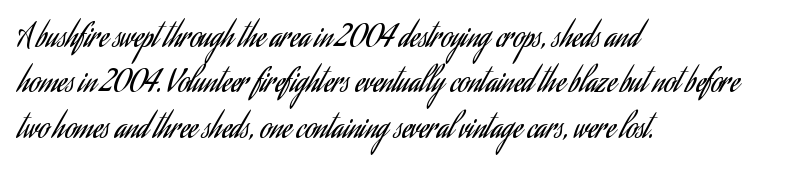
{"serif": "no", "bold": "no", "weight": "regular", "width": "condensed", "stroke_contrast": "low", "x_height": "small", "monospaced": "no", "underline": "no", "align": "left", "line_spacing": "normal", "line_spacing_ratio": 1.51, "letter_spacing": "normal", "letter_spacing_em": 0.0, "glyph_px": 30}
